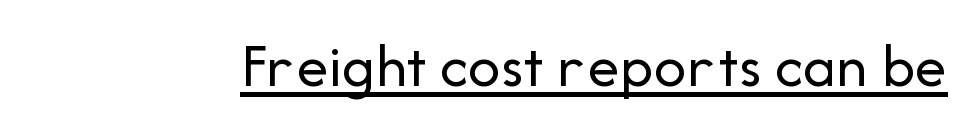
Q: Is the text bold? A: No.
Q: Is the text italic (slanted)? A: No, it is upright.
Q: Is the typeface a serif or a sans-serif typeface? A: Sans-serif.
Q: Is the text underlined? A: Yes.
Q: Is the spacing between letters normal or unusually wide? A: Normal.
Q: Width (condensed, normal, or wide)? A: Normal.
Q: Stroke contrast? A: Low.
Q: x-height? A: Medium.
Q: Monospaced? A: No.
